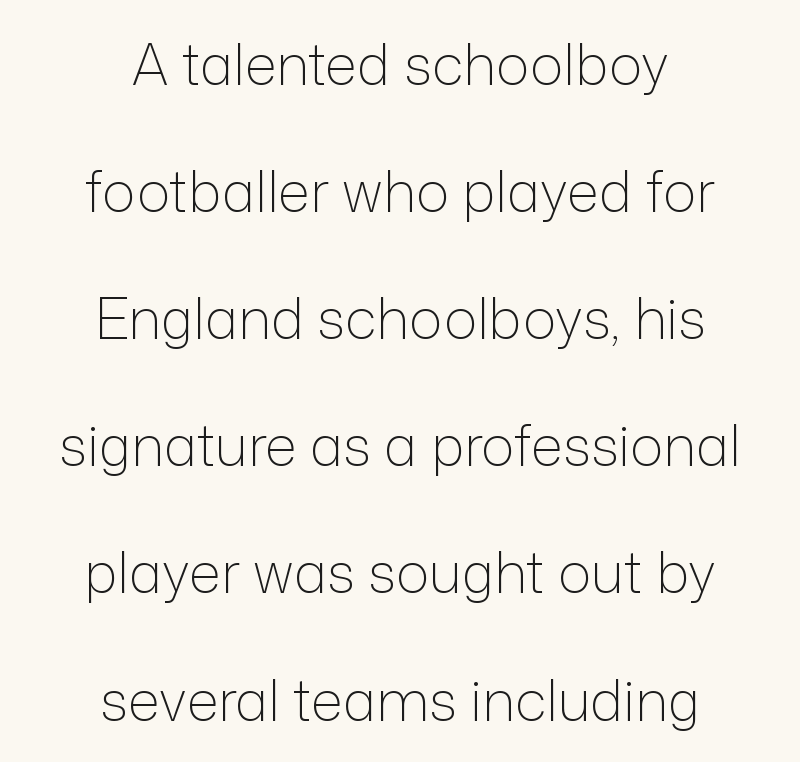
Ascenders rise straight up at ninety degrees. Reading down the column, the eye jumps a long way to each next line. These lines keep a tight, regular rhythm from letter to letter. Descenders hang freely into open space.
